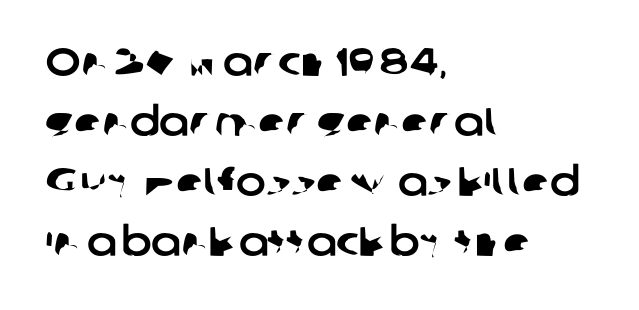
Compared with a centered layout, this one pins lines to the left instead. Students, note that the glyphs here touch the page at normal intervals. The passage shown is typed in a proportional face where columns would drift. This is sans-serif lettering, the kind often seen on screens and signage.
